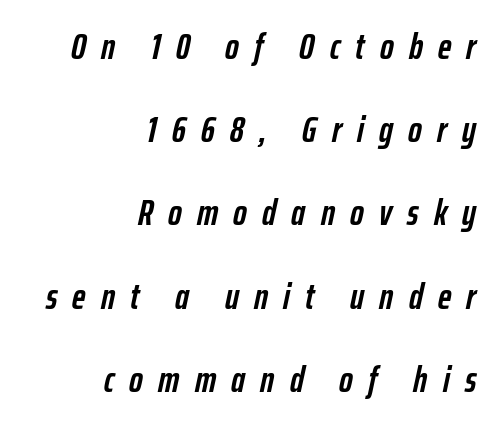
A bare baseline throughout the passage. If you drew a line through each stem, it would be angled. The rendering uses natural spacing where letterforms have individual widths. Short note: letters widely spaced. Compared with a flush-left layout, this one pins lines to the opposite, right side.
